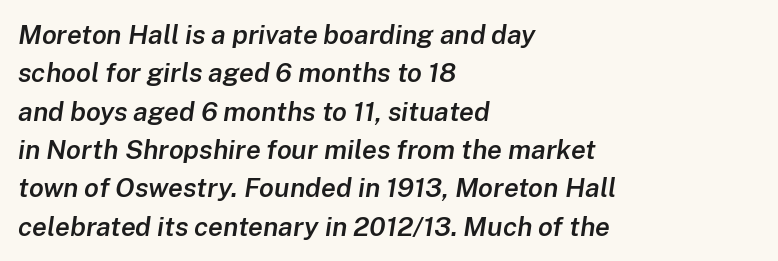
{"italic": "yes", "lean": "right", "slant_degrees": 8, "bold": "semi", "underline": "no", "align": "left", "line_spacing": "normal", "line_spacing_ratio": 1.42, "letter_spacing": "normal", "letter_spacing_em": 0.0, "glyph_px": 27}
